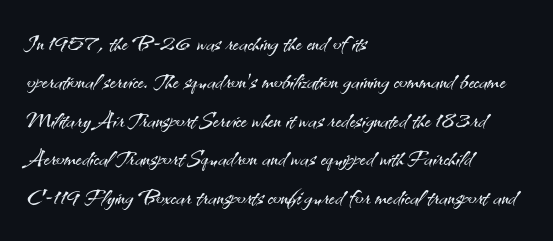
Q: Is the text bold? A: No.
Q: Is the text italic (slanted)? A: Yes.
Q: Is the typeface a serif or a sans-serif typeface? A: Sans-serif.
Q: Is the text underlined? A: No.
Q: How is the paragraph aligned? A: Left-aligned.
Q: Is the spacing between letters normal or unusually wide? A: Normal.
Q: Width (condensed, normal, or wide)? A: Normal.
Q: Stroke contrast? A: Medium.
Q: x-height? A: Small.
Q: Monospaced? A: No.
